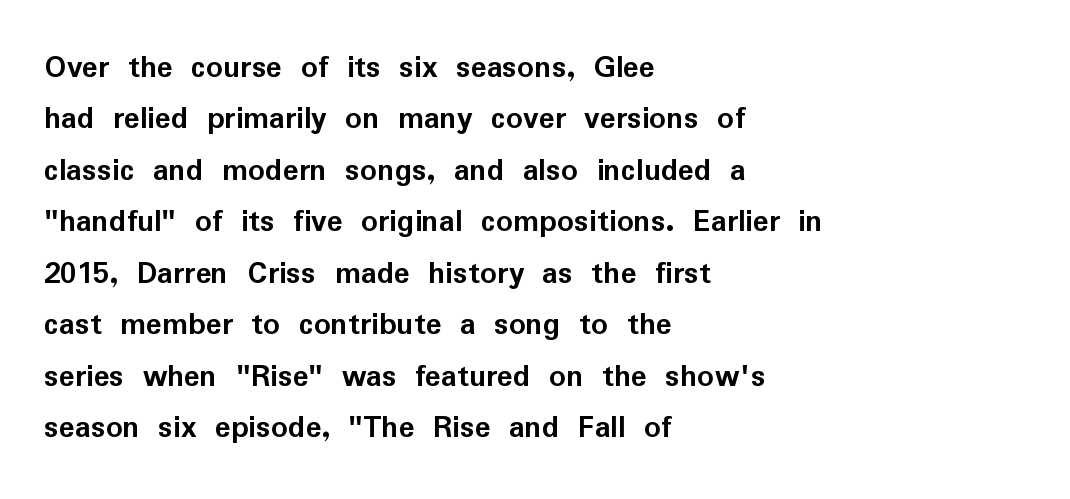
Q: Is the text bold? A: Yes.
Q: Is the text italic (slanted)? A: No, it is upright.
Q: Is the typeface a serif or a sans-serif typeface? A: Sans-serif.
Q: Is the text underlined? A: No.
Q: How is the paragraph aligned? A: Left-aligned.
Q: Is the spacing between letters normal or unusually wide? A: Normal.
Q: Is the spacing between lines tight, normal or loose? A: Normal.
Q: Width (condensed, normal, or wide)? A: Normal.
Q: Stroke contrast? A: Low.
Q: x-height? A: Medium.
Q: Monospaced? A: No.
